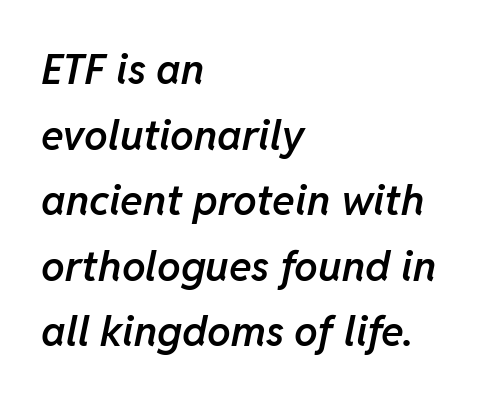
The type is set solid horizontally, with unmodified tracking. The passage is arranged the way most books set body copy — flush left. The lettering tilts uniformly, giving the passage an italic look. Leading: standard. Weight: semibold (demi).
